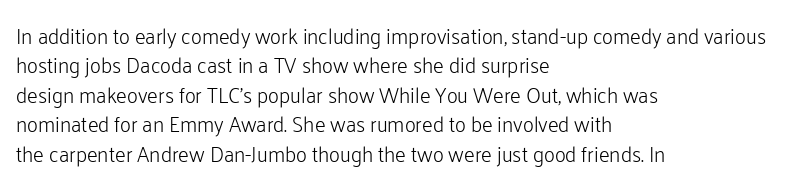
A clean baseline with only descenders dipping below it. If you drew a line through each stem, it would be perfectly vertical. Honestly, the row spacing looks completely unremarkable. Is this a heavy cut? Hardly; it is regular or lighter.
